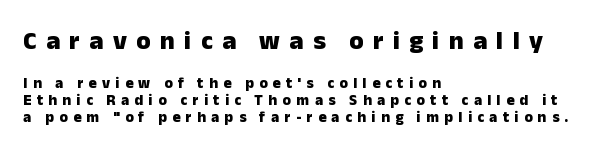
Q: Is the text bold? A: Yes.
Q: Is the text italic (slanted)? A: No, it is upright.
Q: Is the text underlined? A: No.
Q: How is the paragraph aligned? A: Left-aligned.
Q: Is the spacing between letters normal or unusually wide? A: Unusually wide.
Q: Is the spacing between lines tight, normal or loose? A: Tight.
Q: Which block of text is set in a larger size, the first (top) or the second (bottom)? A: The first (top) one.
